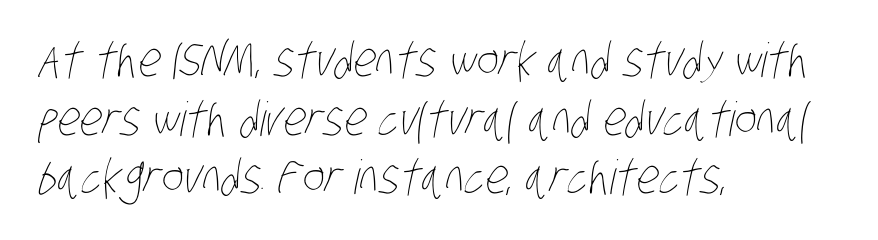
Leading matches the norm, producing a regular column. Alignment: flush left. The string is rendered with underlining switched off. Is the type heavy? It reads as light-to-regular instead. The rendering uses natural spacing where letterforms have individual widths.
